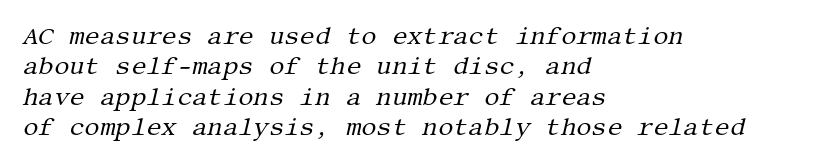
Leftover space on each line is placed entirely after the last word. Honestly, the letter spacing is just normal — you wouldn't notice it. Characters are canted at an angle relative to the baseline's perpendicular. Lines of text with bare space underneath.
